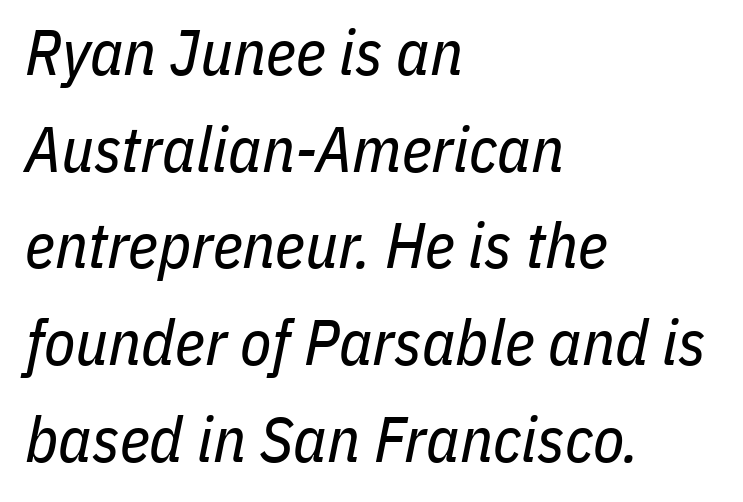
Q: Is the text bold? A: No.
Q: Is the text italic (slanted)? A: Yes, it leans right by about 11 degrees.
Q: Is the text underlined? A: No.
Q: How is the paragraph aligned? A: Left-aligned.
Q: Is the spacing between letters normal or unusually wide? A: Normal.
Q: Is the spacing between lines tight, normal or loose? A: Normal.
Q: Width (condensed, normal, or wide)? A: Condensed.
Q: Stroke contrast? A: Low.
Q: x-height? A: Medium.
Q: Monospaced? A: No.
